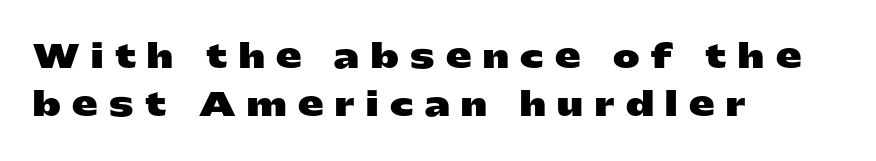
Q: Is the text bold? A: Yes.
Q: Is the text italic (slanted)? A: No, it is upright.
Q: Is the typeface a serif or a sans-serif typeface? A: Sans-serif.
Q: Is the text underlined? A: No.
Q: How is the paragraph aligned? A: Left-aligned.
Q: Is the spacing between letters normal or unusually wide? A: Unusually wide.
Q: Is the spacing between lines tight, normal or loose? A: Normal.
Q: Width (condensed, normal, or wide)? A: Wide.
Q: Stroke contrast? A: Low.
Q: x-height? A: Medium.
Q: Monospaced? A: No.
